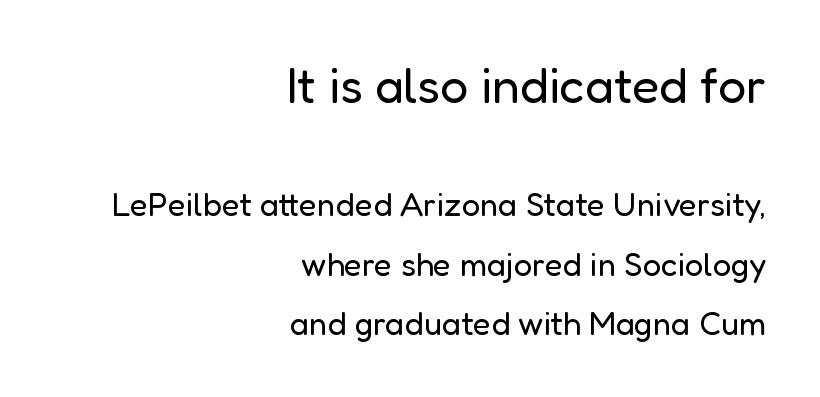
Ascenders rise straight up at ninety degrees. Teacher's note: observe the even right margin — that is flush-right alignment. Words float on clear page, feet unadorned. How are the letters spaced? Ordinarily, with no added tracking. Summary of weight: not heavy and not bold.
